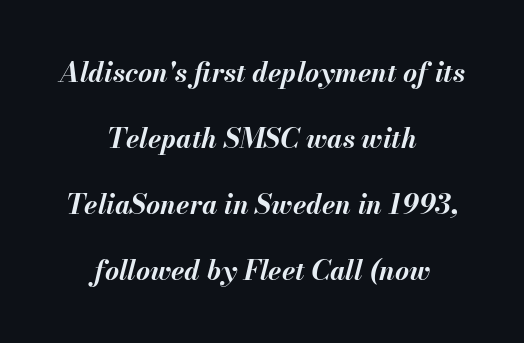
The image shows 27 px bold type, italic (leaning right); set centered, loose line spacing (2.45x), normal letter spacing, not underlined.
